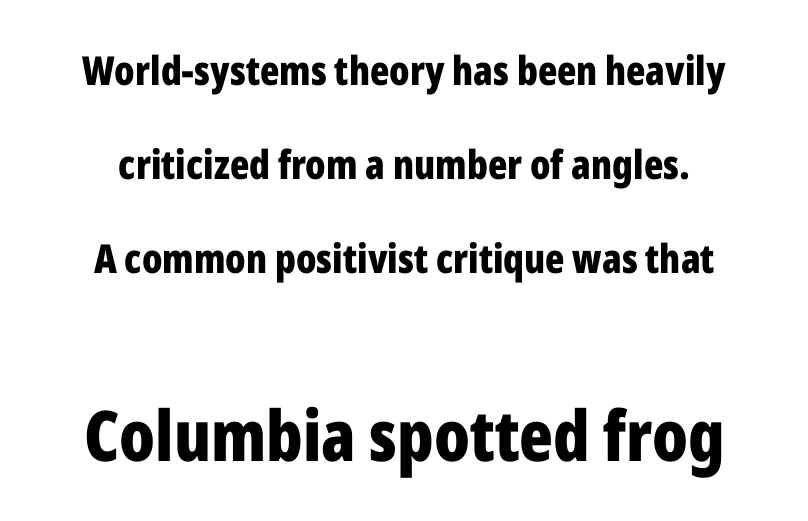
Heft: maximum for text — a bold. You could call the tracking neutral — neither tight nor loose. A bare baseline throughout the passage. The lines in this sample share a center point and differ in where they start and stop.
